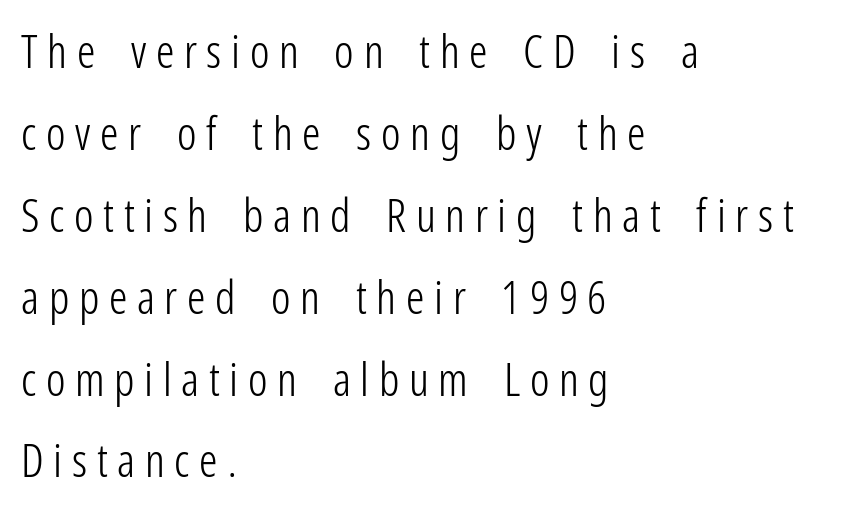
Q: Is the text bold? A: No.
Q: Is the text italic (slanted)? A: No, it is upright.
Q: Is the typeface a serif or a sans-serif typeface? A: Sans-serif.
Q: Is the text underlined? A: No.
Q: How is the paragraph aligned? A: Left-aligned.
Q: Is the spacing between letters normal or unusually wide? A: Unusually wide.
Q: Width (condensed, normal, or wide)? A: Condensed.
Q: Stroke contrast? A: Low.
Q: x-height? A: Medium.
Q: Monospaced? A: No.
